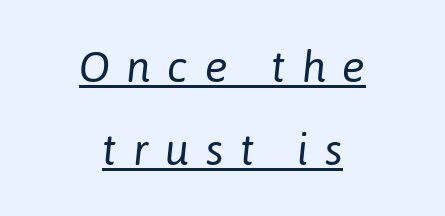
The image shows 43 px regular-weight type, italic (leaning right); set centered, loose line spacing (1.93x), unusually wide letter spacing (+0.38 em), underlined; low stroke contrast and a medium x-height.
